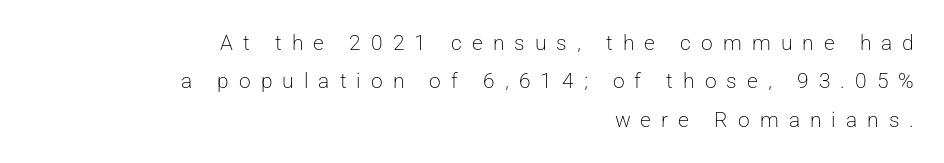
Each stroke keeps to a modest, everyday thickness or less. The tracking reads as deliberately expanded to a designer's eye. Vertical strokes here are truly vertical. Leftover space on each line is placed entirely before the opening word. Each row of text sits above clean, open space.
